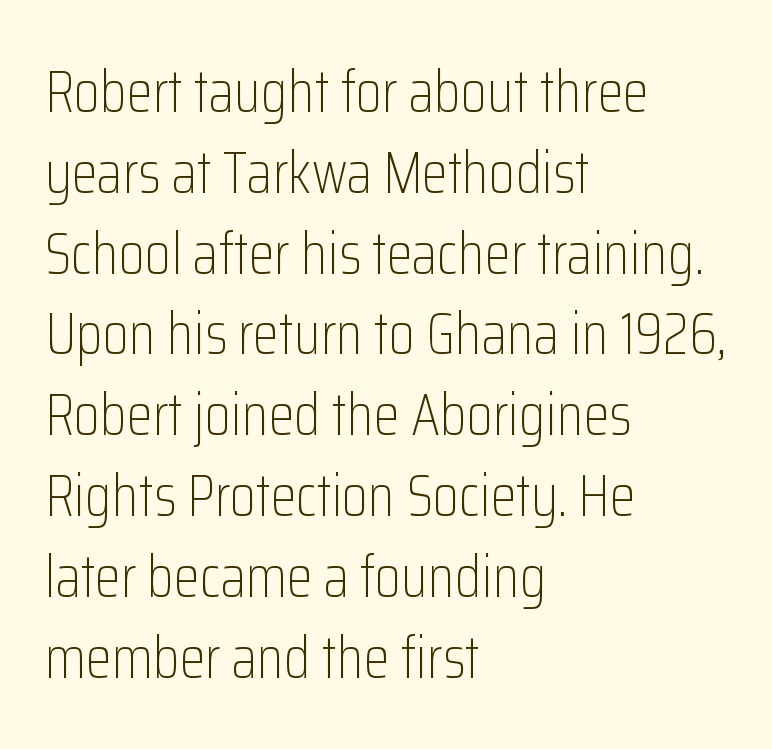
Q: Is the text bold? A: No.
Q: Is the text italic (slanted)? A: No, it is upright.
Q: Is the typeface a serif or a sans-serif typeface? A: Sans-serif.
Q: Is the text underlined? A: No.
Q: How is the paragraph aligned? A: Left-aligned.
Q: Is the spacing between letters normal or unusually wide? A: Normal.
Q: Is the spacing between lines tight, normal or loose? A: Normal.
Q: Width (condensed, normal, or wide)? A: Condensed.
Q: Stroke contrast? A: Low.
Q: x-height? A: Medium.
Q: Monospaced? A: No.
